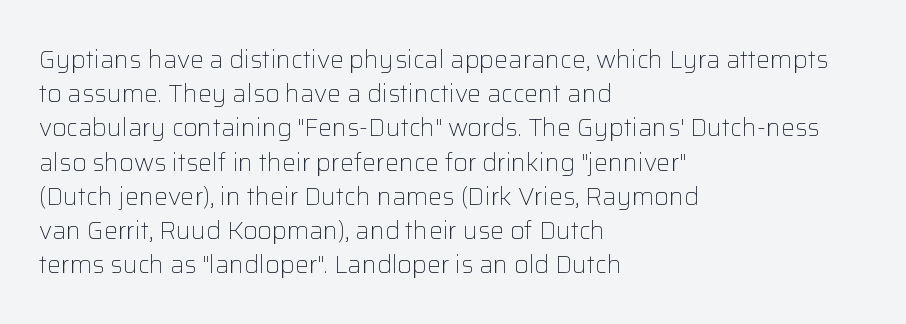
{"italic": "no", "bold": "no", "underline": "no", "align": "left", "line_spacing": "normal", "line_spacing_ratio": 1.37, "letter_spacing": "normal", "letter_spacing_em": 0.0, "glyph_px": 25}
